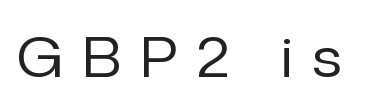
Q: Is the text bold? A: No.
Q: Is the text italic (slanted)? A: No, it is upright.
Q: Is the typeface a serif or a sans-serif typeface? A: Sans-serif.
Q: Is the text underlined? A: No.
Q: Is the spacing between letters normal or unusually wide? A: Unusually wide.
Q: Width (condensed, normal, or wide)? A: Normal.
Q: Stroke contrast? A: Low.
Q: x-height? A: Medium.
Q: Monospaced? A: No.
